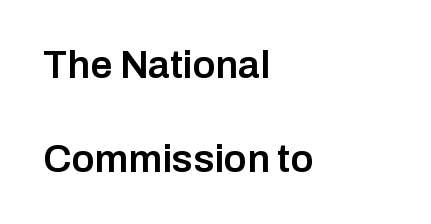
A typesetter would mark this as roman, not italic. The area under the type is left untouched. The typesetter chose a ragged-right arrangement here. Students, observe: this is what heavily led, spacious text looks like. Short note: letters normally spaced. The face used here is proportionally spaced, like ordinary book or web type.
